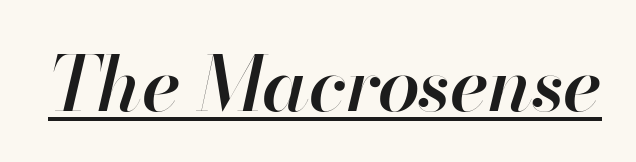
Q: Is the text bold? A: Semi-bold.
Q: Is the text italic (slanted)? A: Yes, it leans right by about 13 degrees.
Q: Is the text underlined? A: Yes.
Q: Is the spacing between letters normal or unusually wide? A: Normal.
Q: Width (condensed, normal, or wide)? A: Normal.
Q: Stroke contrast? A: High.
Q: x-height? A: Small.
Q: Monospaced? A: No.
